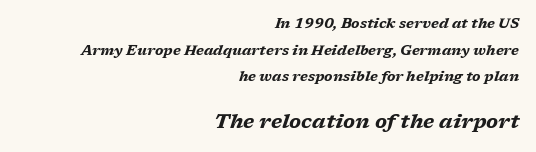
Compared with ordinary roman type, these characters are visibly tilted. The letters are bold, with thick, heavy strokes. Nobody drew a line under any word here. The face used here appears at its bigger size in the lower chunk.
